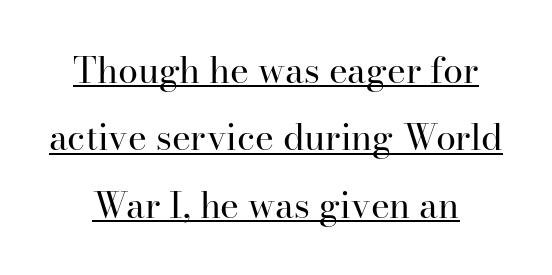
The type sits square on the baseline with zero lean. This sample uses plain, unmodified letter spacing. This rendering features underlined lettering. Think standard paragraph weight, or any step lighter than that. Look at the bottom of the vertical strokes: they flare into serifs here. Is this a fixed-width face? No — the glyphs have proportional, varying widths.
